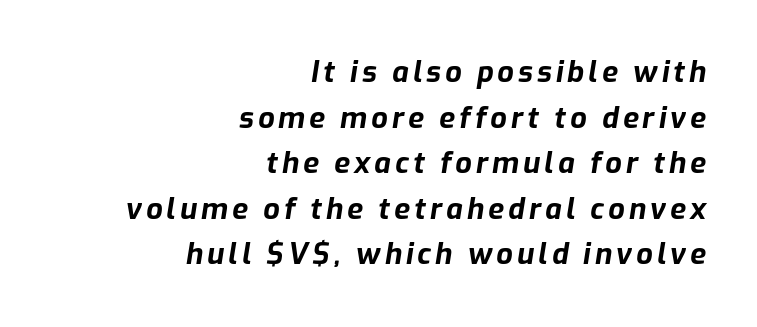
{"italic": "yes", "lean": "right", "slant_degrees": 9, "bold": "yes", "weight": "bold", "width": "normal", "stroke_contrast": "low", "x_height": "medium", "monospaced": "no", "underline": "no", "align": "right", "line_spacing": "normal", "line_spacing_ratio": 1.57, "glyph_px": 29}
